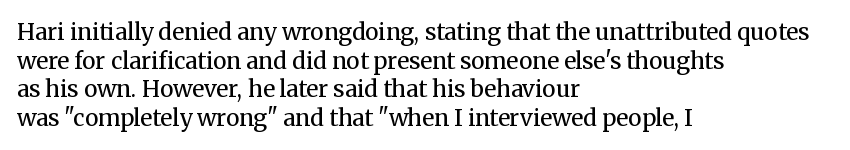
Q: Is the text bold? A: No.
Q: Is the text italic (slanted)? A: No, it is upright.
Q: Is the text underlined? A: No.
Q: How is the paragraph aligned? A: Left-aligned.
Q: Is the spacing between letters normal or unusually wide? A: Normal.
